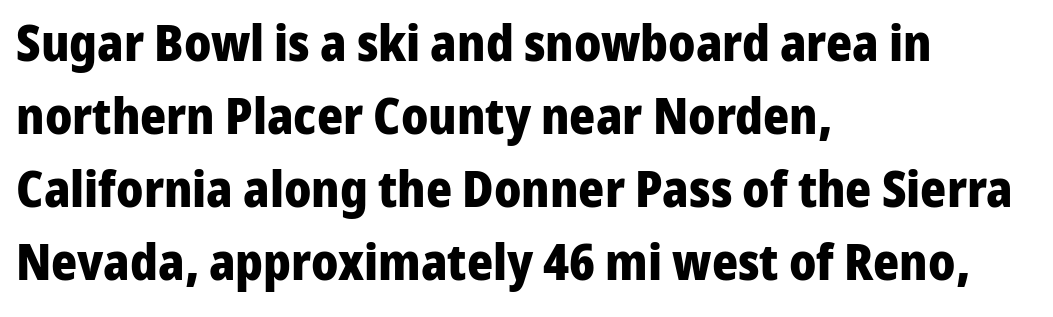
This sample has the flowing, uneven cadence of proportional lettering. These lines keep a tight, regular rhythm from letter to letter. Grotesque or geometric, the face here clearly has no serifs. The glyphs are unaccompanied by any horizontal stroke below them. The lettering holds an erect, upright posture throughout. Reading down the column, the eye jumps a familiar distance to each next line.
